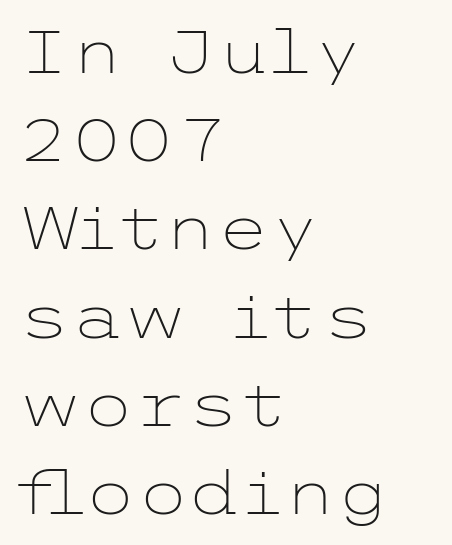
Q: Is the text bold? A: No.
Q: Is the text italic (slanted)? A: No, it is upright.
Q: Is the typeface a serif or a sans-serif typeface? A: Sans-serif.
Q: Is the text underlined? A: No.
Q: How is the paragraph aligned? A: Left-aligned.
Q: Is the spacing between letters normal or unusually wide? A: Normal.
Q: Is the spacing between lines tight, normal or loose? A: Normal.
Q: Width (condensed, normal, or wide)? A: Wide.
Q: Stroke contrast? A: Low.
Q: x-height? A: Medium.
